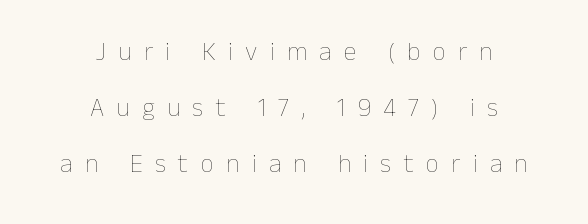
The image shows 26 px text type, upright; set centered, loose line spacing (2.15x), unusually wide letter spacing (+0.47 em), not underlined.
